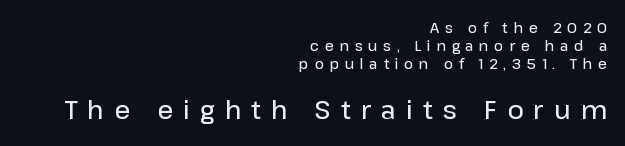
The image shows 25 px text type, upright; set right-aligned, normal line spacing (1.29x), unusually wide letter spacing (+0.41 em), not underlined; the second (bottom) block is 1.79x larger.
